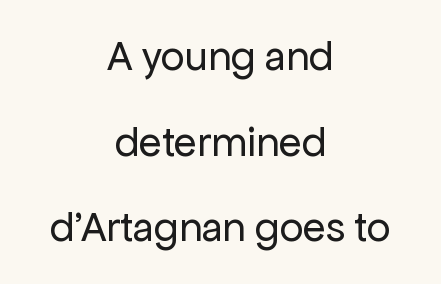
Q: Is the text bold? A: No.
Q: Is the text italic (slanted)? A: No, it is upright.
Q: Is the typeface a serif or a sans-serif typeface? A: Sans-serif.
Q: Is the text underlined? A: No.
Q: How is the paragraph aligned? A: Centered.
Q: Is the spacing between letters normal or unusually wide? A: Normal.
Q: Is the spacing between lines tight, normal or loose? A: Loose.
Q: Width (condensed, normal, or wide)? A: Normal.
Q: Stroke contrast? A: Low.
Q: x-height? A: Medium.
Q: Monospaced? A: No.
